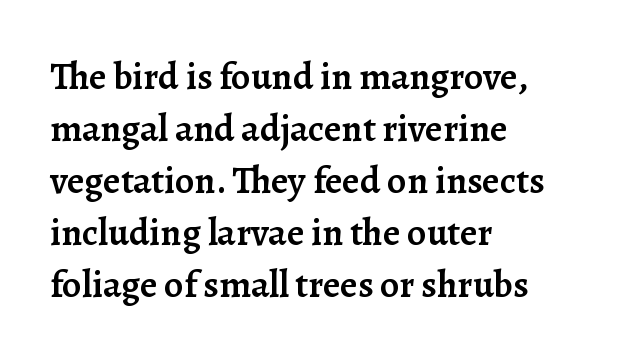
{"serif": "yes", "italic": "no", "bold": "semi", "weight": "semibold", "width": "normal", "stroke_contrast": "low", "x_height": "medium", "monospaced": "no", "underline": "no", "align": "left", "line_spacing": "normal", "line_spacing_ratio": 1.37, "letter_spacing": "normal", "letter_spacing_em": 0.0, "glyph_px": 38}
